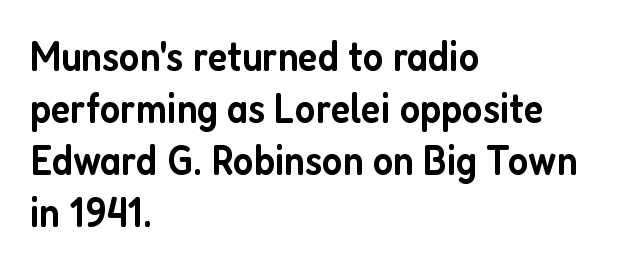
{"serif": "no", "italic": "no", "bold": "semi", "weight": "semibold", "width": "condensed", "stroke_contrast": "low", "x_height": "medium", "monospaced": "no", "underline": "no", "align": "left", "line_spacing_ratio": 1.24, "letter_spacing": "normal", "letter_spacing_em": 0.0, "glyph_px": 42}
